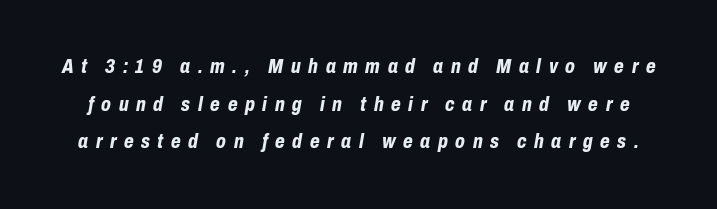
{"italic": "yes", "lean": "right", "slant_degrees": 10, "bold": "yes", "underline": "no", "line_spacing_ratio": 1.88, "letter_spacing": "wide", "letter_spacing_em": 0.38, "glyph_px": 20}
